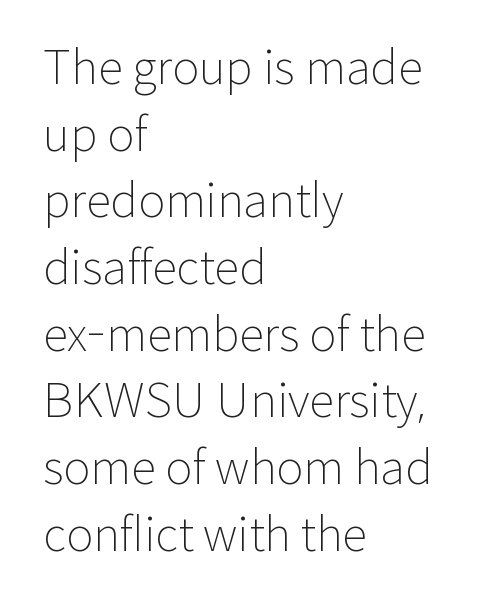
{"serif": "no", "italic": "no", "bold": "no", "weight": "light", "width": "normal", "stroke_contrast": "low", "x_height": "medium", "monospaced": "no", "underline": "no", "align": "left", "line_spacing": "normal", "line_spacing_ratio": 1.45, "letter_spacing": "normal", "letter_spacing_em": 0.0, "glyph_px": 46}
